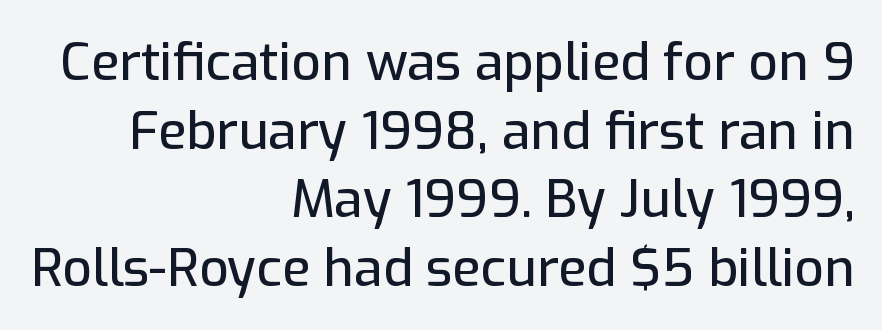
Q: Is the text italic (slanted)? A: No, it is upright.
Q: Is the typeface a serif or a sans-serif typeface? A: Sans-serif.
Q: Is the text underlined? A: No.
Q: How is the paragraph aligned? A: Right-aligned.
Q: Is the spacing between letters normal or unusually wide? A: Normal.
Q: Is the spacing between lines tight, normal or loose? A: Normal.
Q: Width (condensed, normal, or wide)? A: Normal.
Q: Stroke contrast? A: Low.
Q: x-height? A: Medium.
Q: Monospaced? A: No.
